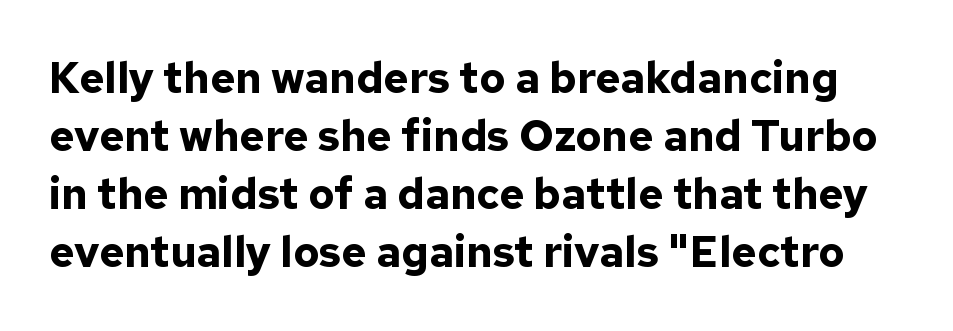
Q: Is the text bold? A: Yes.
Q: Is the text italic (slanted)? A: No, it is upright.
Q: Is the typeface a serif or a sans-serif typeface? A: Sans-serif.
Q: Is the text underlined? A: No.
Q: Is the spacing between letters normal or unusually wide? A: Normal.
Q: Is the spacing between lines tight, normal or loose? A: Normal.
Q: Width (condensed, normal, or wide)? A: Normal.
Q: Stroke contrast? A: Low.
Q: x-height? A: Medium.
Q: Monospaced? A: No.
